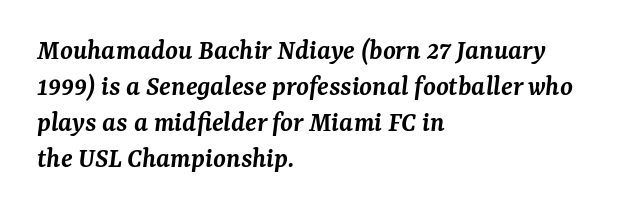
Alignment: flush left. On the weight axis this lands at semibold, roughly 600. What kind of face is this? One with serifs. Spacing verdict: proportional, widths tailored to each character. Compared with ordinary roman type, these characters are visibly tilted. Tracking here is standard; glyphs follow each other at the usual distance.
